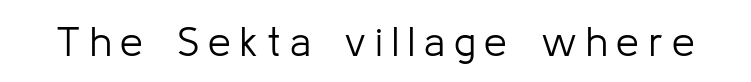
Q: Is the text bold? A: No.
Q: Is the text italic (slanted)? A: No, it is upright.
Q: Is the typeface a serif or a sans-serif typeface? A: Sans-serif.
Q: Is the text underlined? A: No.
Q: Is the spacing between letters normal or unusually wide? A: Unusually wide.
Q: Width (condensed, normal, or wide)? A: Normal.
Q: Stroke contrast? A: Low.
Q: x-height? A: Medium.
Q: Monospaced? A: No.
